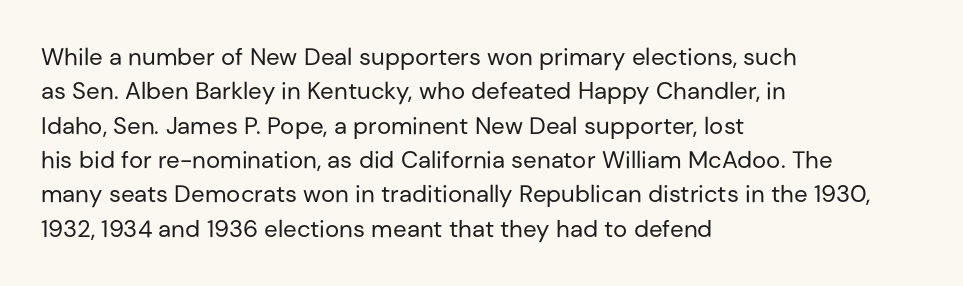
{"italic": "no", "bold": "no", "underline": "no", "align": "left", "line_spacing": "normal", "line_spacing_ratio": 1.43, "letter_spacing": "normal", "letter_spacing_em": 0.0, "glyph_px": 24}
